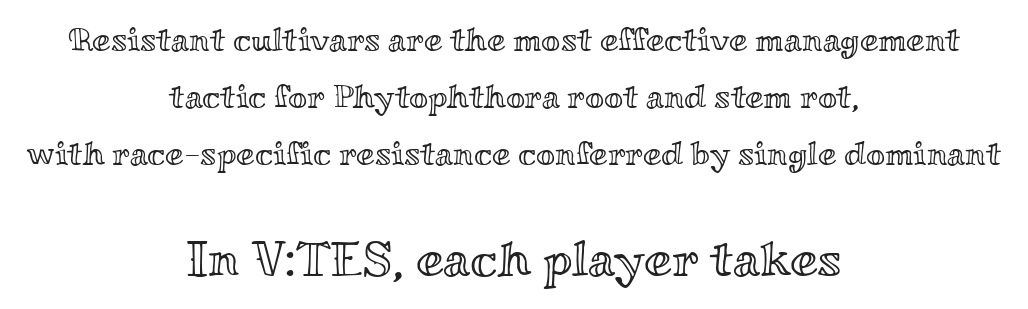
Q: Is the text italic (slanted)? A: No, it is upright.
Q: Is the text underlined? A: No.
Q: How is the paragraph aligned? A: Centered.
Q: Is the spacing between letters normal or unusually wide? A: Normal.
Q: Which block of text is set in a larger size, the first (top) or the second (bottom)? A: The second (bottom) one.
Q: Width (condensed, normal, or wide)? A: Wide.
Q: x-height? A: Small.
Q: Monospaced? A: No.
